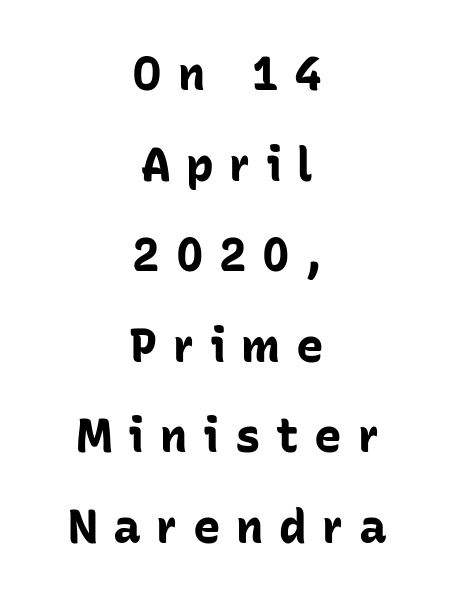
Q: Is the text bold? A: Yes.
Q: Is the text italic (slanted)? A: No, it is upright.
Q: Is the typeface a serif or a sans-serif typeface? A: Sans-serif.
Q: Is the text underlined? A: No.
Q: How is the paragraph aligned? A: Centered.
Q: Is the spacing between letters normal or unusually wide? A: Unusually wide.
Q: Is the spacing between lines tight, normal or loose? A: Loose.
Q: Width (condensed, normal, or wide)? A: Normal.
Q: Stroke contrast? A: Low.
Q: x-height? A: Medium.
Q: Monospaced? A: No.
